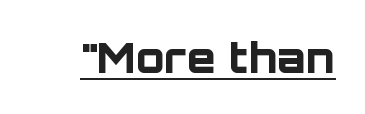
{"serif": "no", "italic": "no", "bold": "yes", "weight": "bold", "width": "normal", "stroke_contrast": "low", "x_height": "large", "monospaced": "no", "underline": "yes", "letter_spacing": "normal", "letter_spacing_em": 0.0, "glyph_px": 42}
